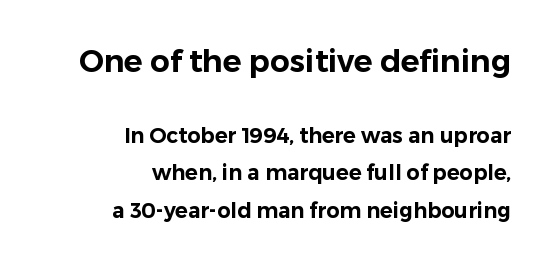
{"serif": "no", "italic": "no", "width": "normal", "stroke_contrast": "low", "x_height": "medium", "monospaced": "no", "underline": "no", "align": "right", "line_spacing_ratio": 1.8, "letter_spacing": "normal", "letter_spacing_em": 0.0, "larger_block": "first", "size_ratio": 1.48, "glyph_px": 31}
